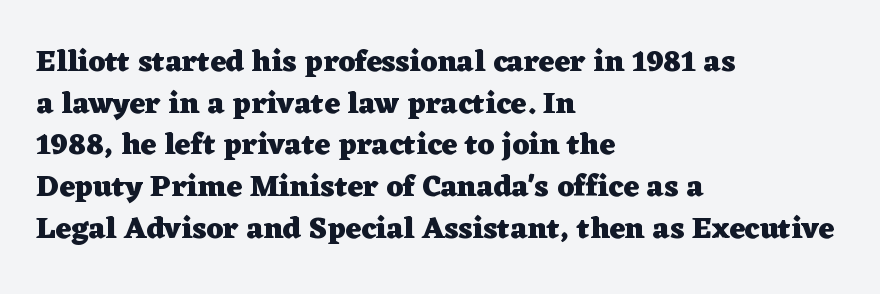
Strong, thick strokes mark this as bold type. Do the letters lean? They stand straight. The ragged edge is on the right, which tells us the setting is flush left. Just letters on the line, the space beneath them empty. Between one letter and the next there's only the usual sliver of space. Do the characters align in a grid? No, the font is proportional.
